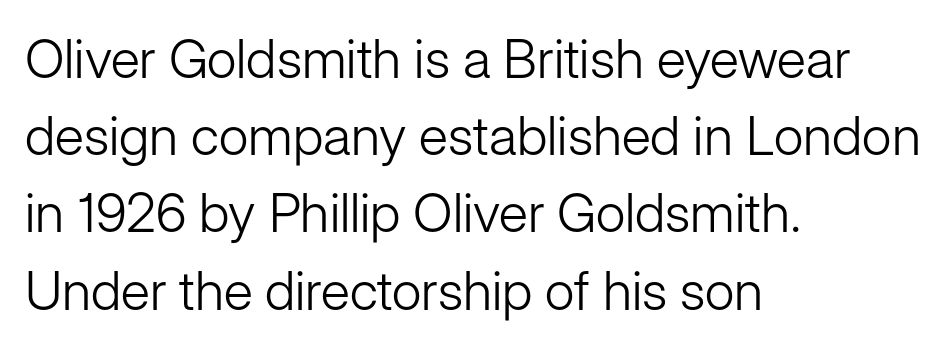
The cut favours lightness, reaching ordinary text weight at its darkest. Each letter's strokes conclude bluntly, with no projecting serifs. No extra tracking has been applied to these lines. Varying glyph widths throughout — classic text-font behaviour. These lines stack with their left ends in a neat column. Is there much room between lines? A standard amount, neither cramped nor airy.
